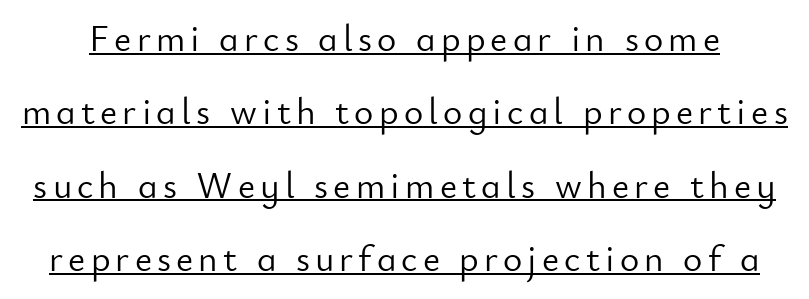
Q: Is the text bold? A: No.
Q: Is the text italic (slanted)? A: No, it is upright.
Q: Is the typeface a serif or a sans-serif typeface? A: Sans-serif.
Q: Is the text underlined? A: Yes.
Q: Is the spacing between lines tight, normal or loose? A: Loose.
Q: Width (condensed, normal, or wide)? A: Normal.
Q: Stroke contrast? A: Low.
Q: x-height? A: Small.
Q: Monospaced? A: No.
